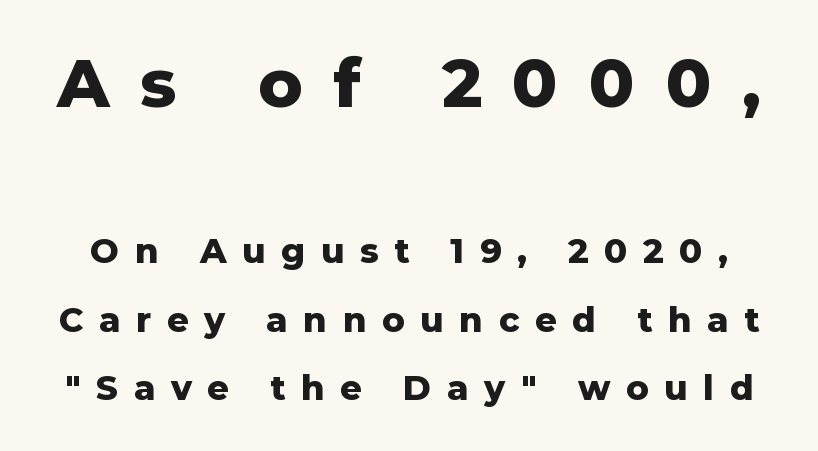
Q: Is the text bold? A: Yes.
Q: Is the text italic (slanted)? A: No, it is upright.
Q: Is the typeface a serif or a sans-serif typeface? A: Sans-serif.
Q: Is the text underlined? A: No.
Q: Is the spacing between letters normal or unusually wide? A: Unusually wide.
Q: Is the spacing between lines tight, normal or loose? A: Loose.
Q: Which block of text is set in a larger size, the first (top) or the second (bottom)? A: The first (top) one.
Q: Width (condensed, normal, or wide)? A: Normal.
Q: Stroke contrast? A: Low.
Q: x-height? A: Medium.
Q: Monospaced? A: No.
